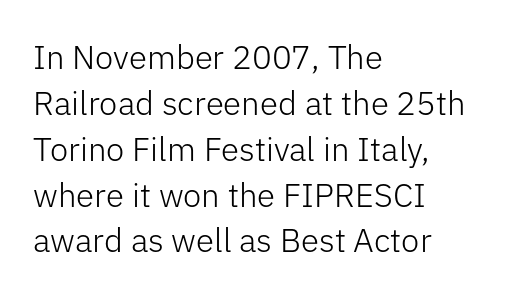
The image shows 33 px light sans-serif type, upright; set left-aligned, normal line spacing (1.39x), normal letter spacing, not underlined; low stroke contrast and a medium x-height.
